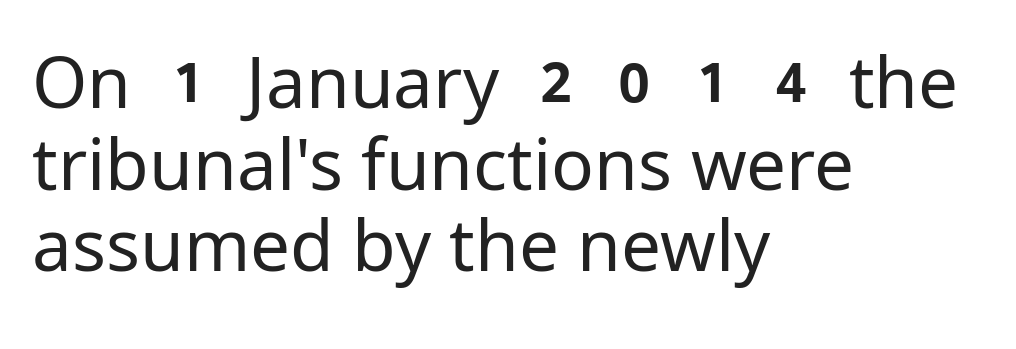
Quick note: interline space is minimal. Bare-footed words on every line. The type is set solid horizontally, with unmodified tracking. The letters look calm and open, with moderate or lighter stems. These lines are composed in type without serifs.
